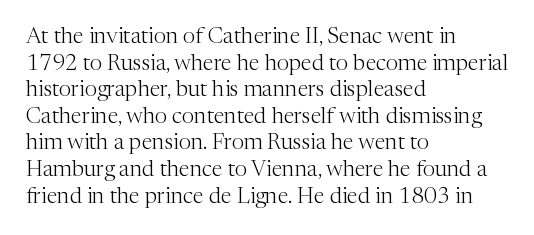
{"italic": "no", "bold": "no", "underline": "no", "align": "left", "line_spacing_ratio": 1.21, "letter_spacing": "normal", "letter_spacing_em": 0.0, "glyph_px": 22}
